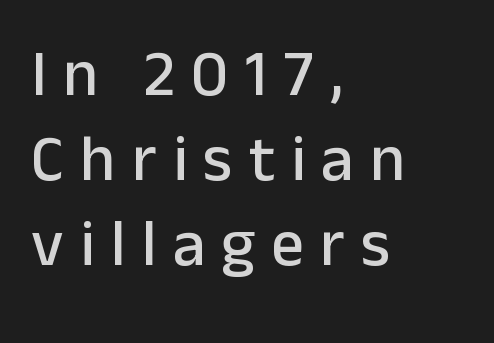
Q: Is the text italic (slanted)? A: No, it is upright.
Q: Is the typeface a serif or a sans-serif typeface? A: Sans-serif.
Q: Is the text underlined? A: No.
Q: How is the paragraph aligned? A: Left-aligned.
Q: Is the spacing between letters normal or unusually wide? A: Unusually wide.
Q: Is the spacing between lines tight, normal or loose? A: Normal.
Q: Width (condensed, normal, or wide)? A: Normal.
Q: Stroke contrast? A: Low.
Q: x-height? A: Medium.
Q: Monospaced? A: No.
